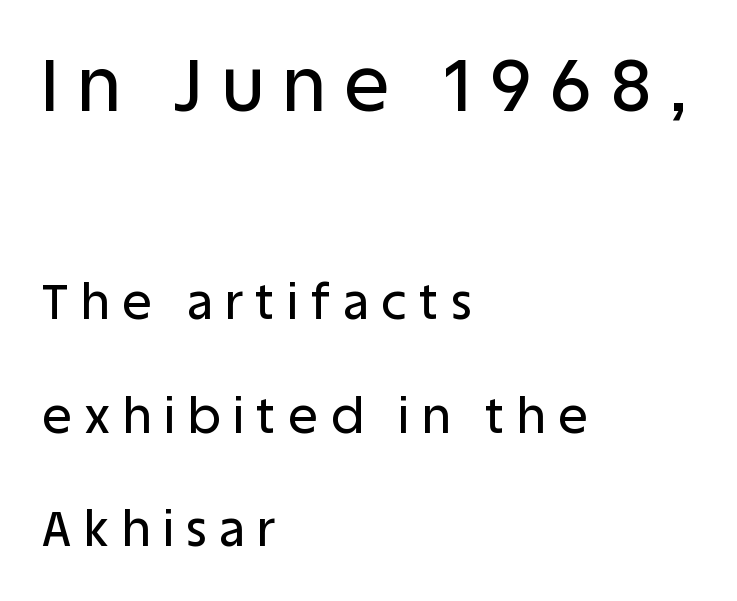
The image shows 74 px sans-serif type, upright; set left-aligned, loose line spacing (2.32x), unusually wide letter spacing (+0.26 em), not underlined; the first (top) block is 1.51x larger; low stroke contrast and a large x-height.
